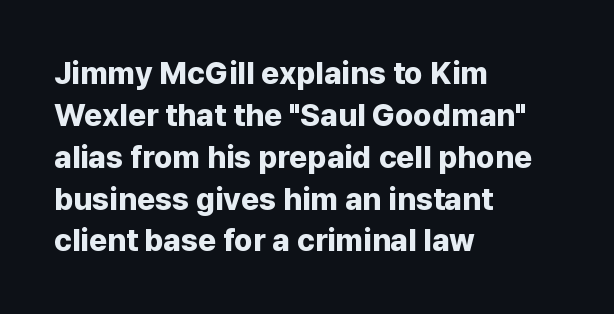
The image shows 31 px bold sans-serif type, upright; set left-aligned, normal line spacing (1.35x), normal letter spacing, not underlined; low stroke contrast and a medium x-height.
